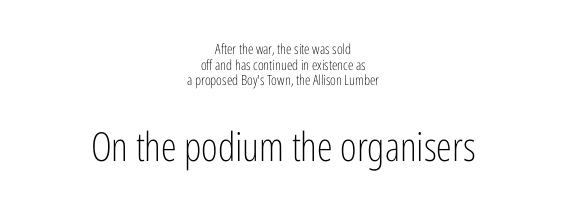
This rendering features lettering with no underline. The passage shown is typed in a proportional face where columns would drift. Short note: letters normally spaced. These lines are centered, leaving both edges ragged. The passage shown begins with its smaller block and ends with its larger one.
